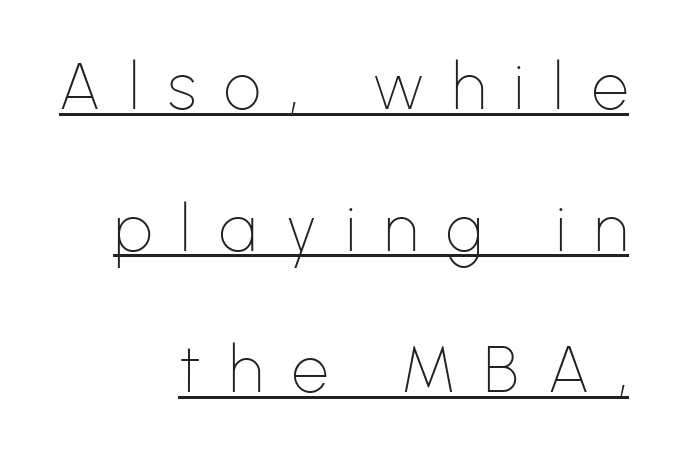
{"serif": "no", "italic": "no", "bold": "no", "weight": "thin", "width": "normal", "stroke_contrast": "low", "x_height": "medium", "monospaced": "no", "underline": "yes", "align": "right", "line_spacing": "loose", "line_spacing_ratio": 2.18, "letter_spacing": "wide", "letter_spacing_em": 0.44, "glyph_px": 65}
